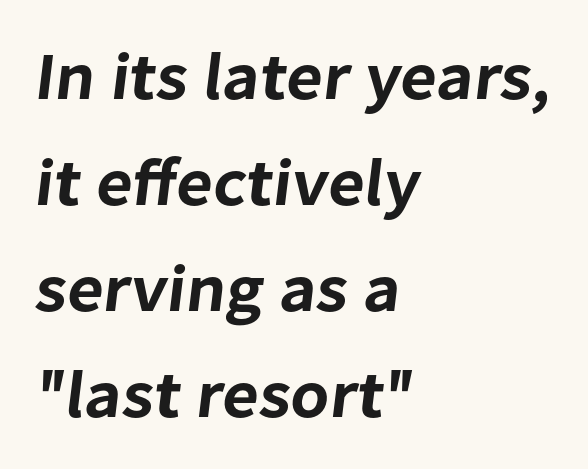
Q: Is the typeface a serif or a sans-serif typeface? A: Sans-serif.
Q: Is the text underlined? A: No.
Q: How is the paragraph aligned? A: Left-aligned.
Q: Is the spacing between letters normal or unusually wide? A: Normal.
Q: Is the spacing between lines tight, normal or loose? A: Normal.
Q: Width (condensed, normal, or wide)? A: Normal.
Q: Stroke contrast? A: Low.
Q: x-height? A: Medium.
Q: Monospaced? A: No.
